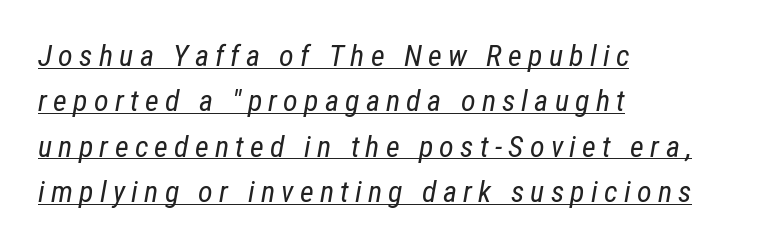
{"italic": "yes", "lean": "right", "slant_degrees": 12, "bold": "no", "weight": "regular", "width": "condensed", "stroke_contrast": "low", "x_height": "medium", "monospaced": "no", "underline": "yes", "align": "left", "line_spacing": "normal", "line_spacing_ratio": 1.51, "letter_spacing": "wide", "letter_spacing_em": 0.21, "glyph_px": 30}
